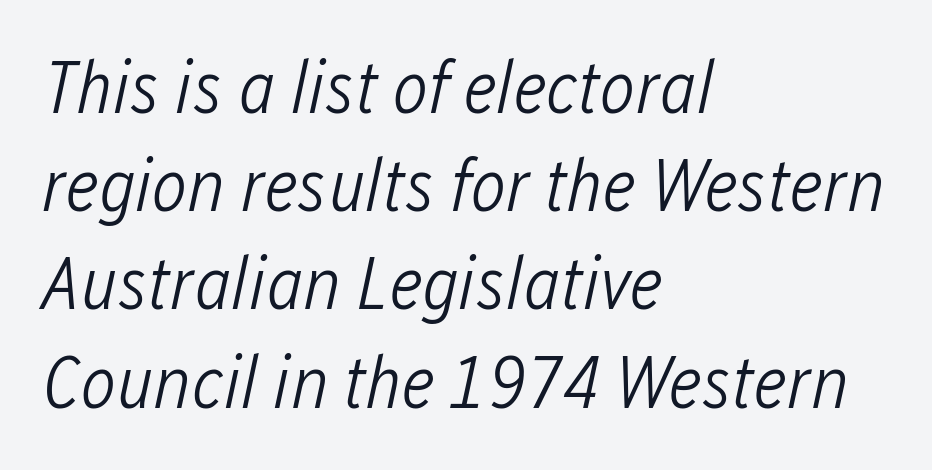
Q: Is the text bold? A: No.
Q: Is the text italic (slanted)? A: Yes, it leans right by about 12 degrees.
Q: Is the text underlined? A: No.
Q: How is the paragraph aligned? A: Left-aligned.
Q: Is the spacing between letters normal or unusually wide? A: Normal.
Q: Is the spacing between lines tight, normal or loose? A: Normal.
Q: Width (condensed, normal, or wide)? A: Condensed.
Q: Stroke contrast? A: Low.
Q: x-height? A: Medium.
Q: Monospaced? A: No.
